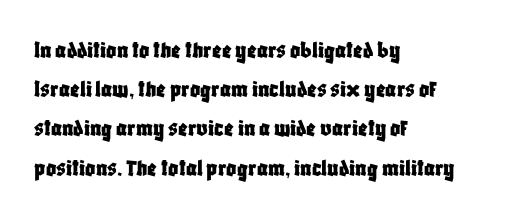
The image shows 25 px text type, upright; set left-aligned, normal line spacing (1.57x), normal letter spacing, not underlined.
